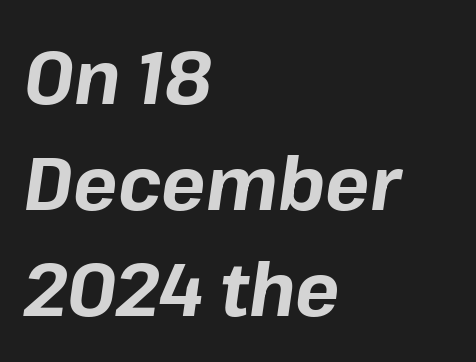
The horizontal fit of the characters is conventional and even. When letters slant like this, we call the style italic. Typographic density is high because the face is bold. You could not count columns in this text — the font is proportionally spaced.
